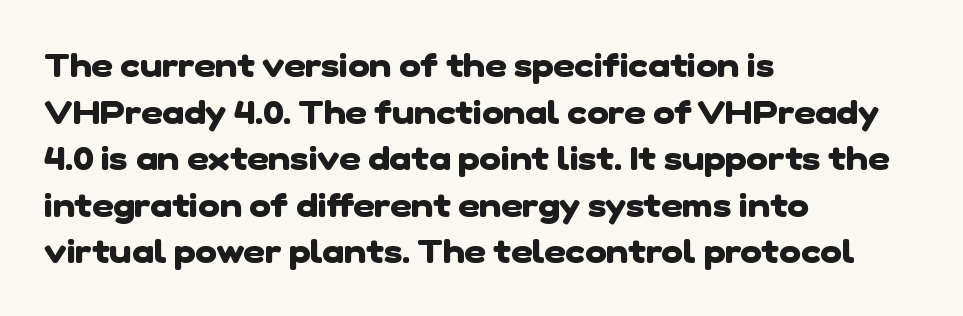
{"serif": "no", "bold": "yes", "weight": "heavy", "width": "normal", "stroke_contrast": "low", "x_height": "medium", "monospaced": "no", "underline": "no", "align": "left", "line_spacing": "normal", "line_spacing_ratio": 1.41, "letter_spacing": "normal", "letter_spacing_em": 0.0, "glyph_px": 33}
